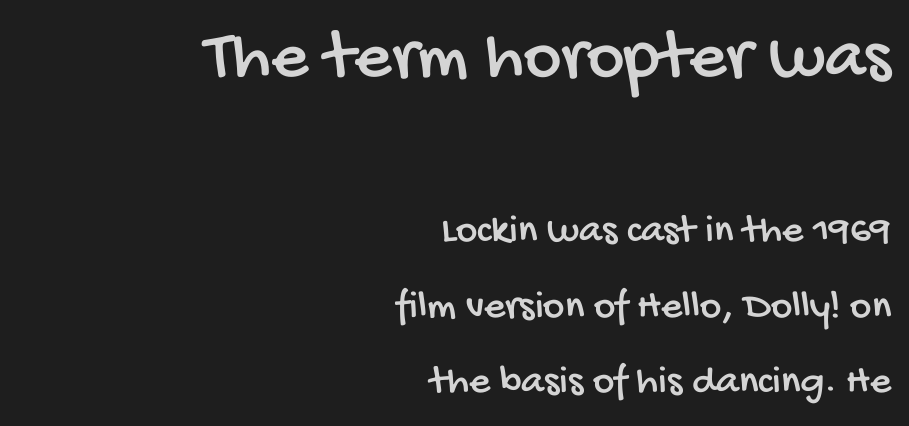
The image shows 72 px condensed sans-serif type; set right-aligned, line spacing 1.84x, normal letter spacing, not underlined; the first (top) block is 1.76x larger; low stroke contrast and a large x-height.
